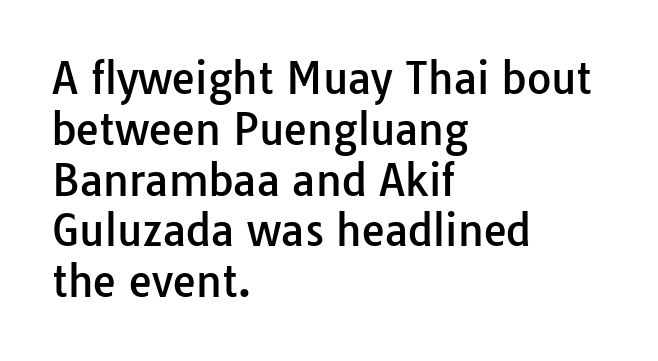
{"serif": "no", "italic": "no", "width": "normal", "stroke_contrast": "low", "x_height": "medium", "monospaced": "no", "underline": "no", "align": "left", "line_spacing_ratio": 1.21, "letter_spacing": "normal", "letter_spacing_em": 0.0, "glyph_px": 42}
